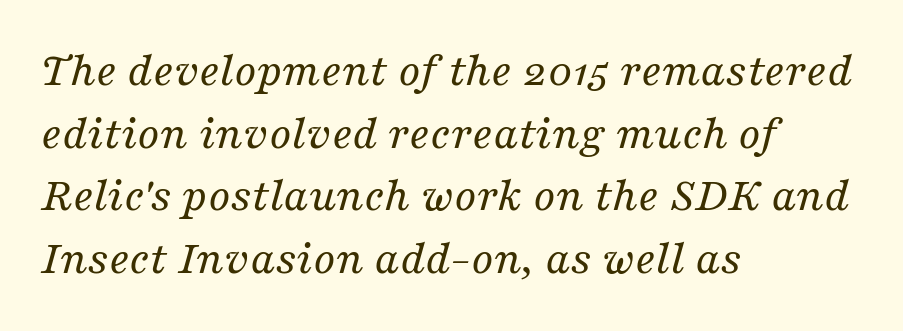
{"serif": "yes", "italic": "yes", "lean": "right", "slant_degrees": 16, "bold": "no", "weight": "regular", "width": "normal", "stroke_contrast": "medium", "x_height": "medium", "monospaced": "no", "underline": "no", "align": "left", "line_spacing": "normal", "line_spacing_ratio": 1.28, "letter_spacing": "normal", "letter_spacing_em": 0.0, "glyph_px": 49}
